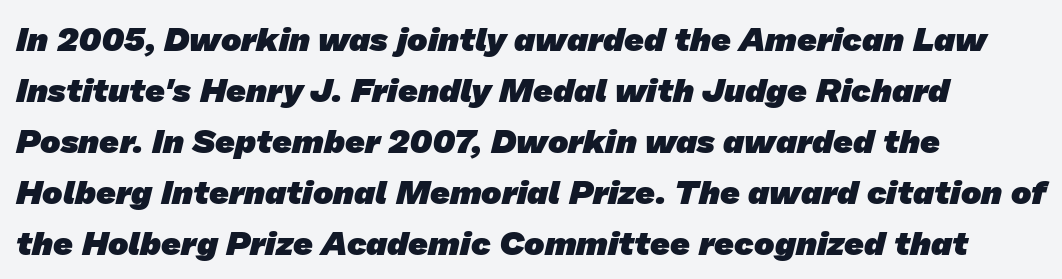
Line starts are locked; line ends wander. Tracking here is standard; glyphs follow each other at the usual distance. Typographic density is high because the face is bold. Note the varied advance widths — an 'i' is clearly narrower than an 'm'. Each letter's strokes conclude bluntly, with no projecting serifs. Check under the words: just untouched page.
